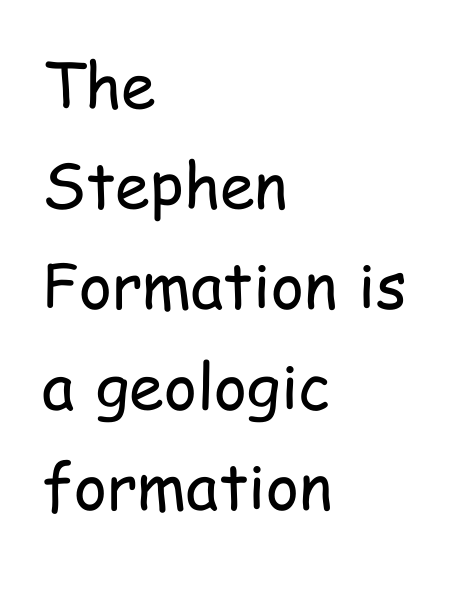
The image shows 63 px regular-weight, condensed sans-serif type, upright; set left-aligned, normal line spacing (1.59x), normal letter spacing, not underlined; low stroke contrast and a medium x-height.
